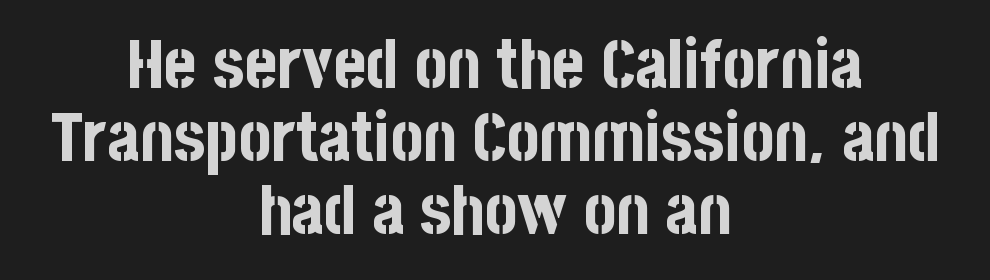
Q: Is the text bold? A: Yes.
Q: Is the text italic (slanted)? A: No, it is upright.
Q: Is the typeface a serif or a sans-serif typeface? A: Sans-serif.
Q: Is the text underlined? A: No.
Q: How is the paragraph aligned? A: Centered.
Q: Is the spacing between letters normal or unusually wide? A: Normal.
Q: Is the spacing between lines tight, normal or loose? A: Tight.
Q: Width (condensed, normal, or wide)? A: Condensed.
Q: Stroke contrast? A: Low.
Q: x-height? A: Large.
Q: Monospaced? A: No.
